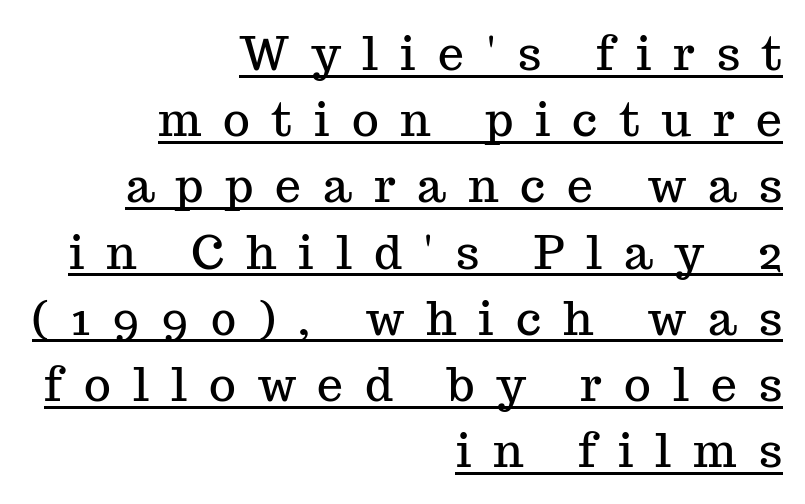
{"serif": "yes", "italic": "no", "width": "normal", "stroke_contrast": "medium", "x_height": "medium", "monospaced": "no", "underline": "yes", "align": "right", "line_spacing": "normal", "line_spacing_ratio": 1.44, "letter_spacing": "wide", "letter_spacing_em": 0.48, "glyph_px": 46}
